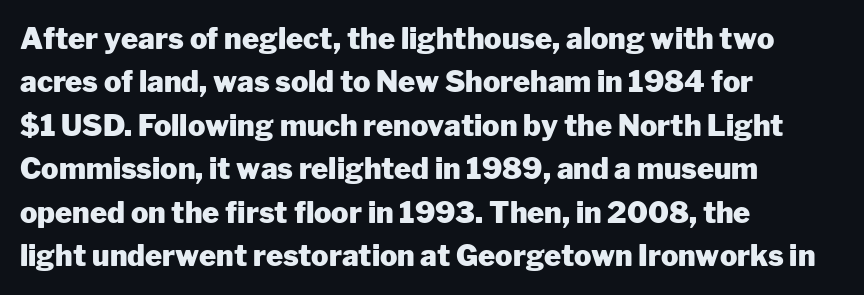
Q: Is the text bold? A: Yes.
Q: Is the text italic (slanted)? A: No, it is upright.
Q: Is the typeface a serif or a sans-serif typeface? A: Sans-serif.
Q: Is the text underlined? A: No.
Q: How is the paragraph aligned? A: Left-aligned.
Q: Is the spacing between letters normal or unusually wide? A: Normal.
Q: Is the spacing between lines tight, normal or loose? A: Normal.
Q: Width (condensed, normal, or wide)? A: Normal.
Q: Stroke contrast? A: Low.
Q: x-height? A: Medium.
Q: Monospaced? A: No.
